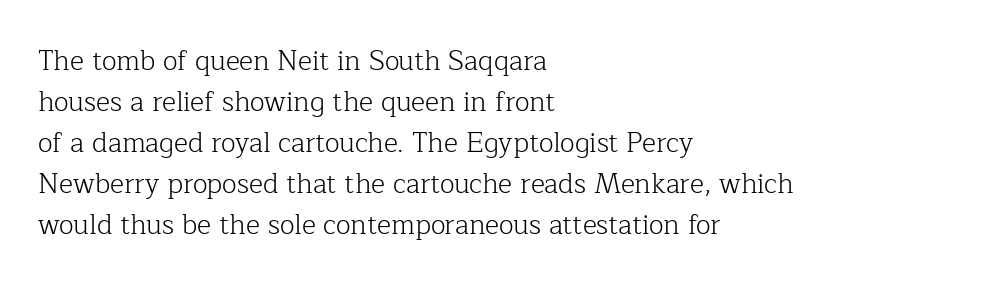
The image shows 27 px text type, upright; set left-aligned, normal line spacing (1.52x), normal letter spacing, not underlined.
